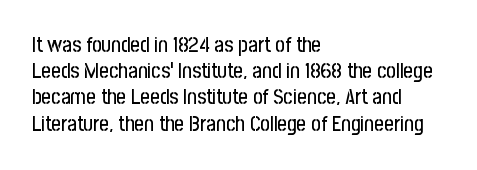
{"italic": "no", "underline": "no", "align": "left", "line_spacing": "normal", "line_spacing_ratio": 1.25, "letter_spacing": "normal", "letter_spacing_em": 0.0, "glyph_px": 21}
